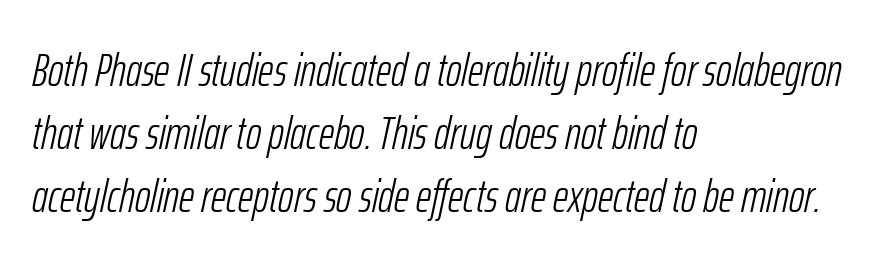
The image shows 47 px light, condensed type, italic (leaning right); set left-aligned, normal line spacing (1.34x), normal letter spacing, not underlined; low stroke contrast and a medium x-height.
